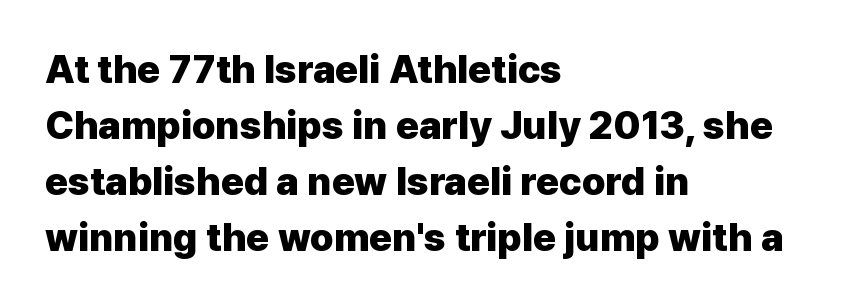
Q: Is the text bold? A: Yes.
Q: Is the text italic (slanted)? A: No, it is upright.
Q: Is the typeface a serif or a sans-serif typeface? A: Sans-serif.
Q: Is the text underlined? A: No.
Q: How is the paragraph aligned? A: Left-aligned.
Q: Is the spacing between letters normal or unusually wide? A: Normal.
Q: Is the spacing between lines tight, normal or loose? A: Normal.
Q: Width (condensed, normal, or wide)? A: Normal.
Q: Stroke contrast? A: Low.
Q: x-height? A: Medium.
Q: Monospaced? A: No.
